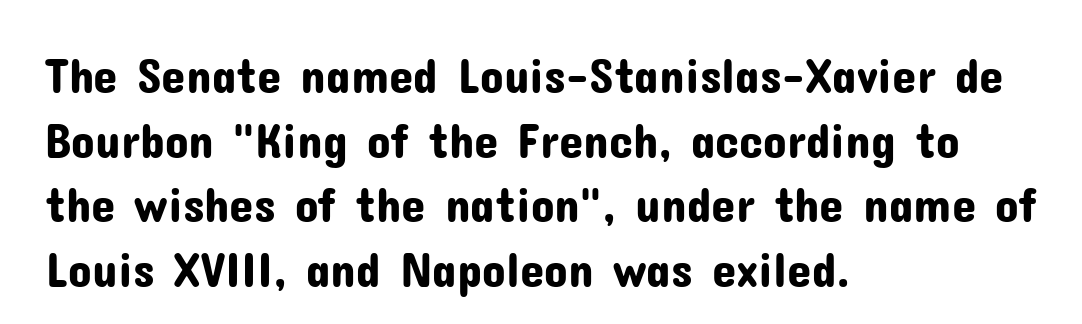
The image shows 49 px sans-serif type, upright; set left-aligned, normal line spacing (1.32x), normal letter spacing, not underlined; low stroke contrast and a medium x-height.
